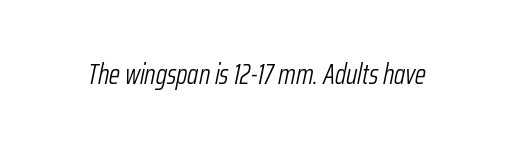
{"italic": "yes", "lean": "right", "slant_degrees": 12, "bold": "no", "weight": "light", "width": "condensed", "stroke_contrast": "low", "x_height": "medium", "monospaced": "no", "underline": "no", "letter_spacing": "normal", "letter_spacing_em": 0.0, "glyph_px": 28}
